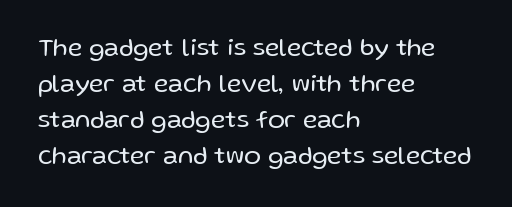
The rendering anchors every line to the left-hand side. Words appear dense and cohesive because spacing is normal. Does the leading feel generous? No, just average. A quiet, ordinary-to-light weight characterises the typeface.
